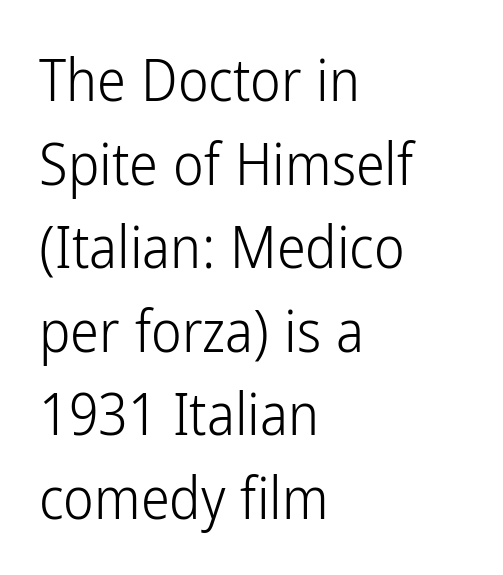
The image shows 58 px light, condensed sans-serif type, upright; set left-aligned, normal line spacing (1.44x), normal letter spacing, not underlined; low stroke contrast and a medium x-height.
